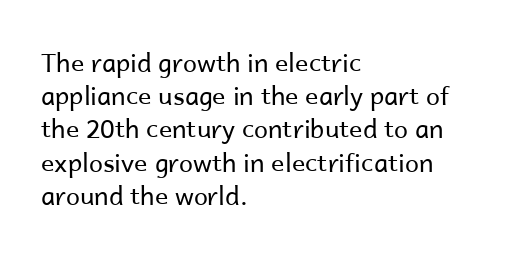
Q: Is the text bold? A: No.
Q: Is the text italic (slanted)? A: No, it is upright.
Q: Is the text underlined? A: No.
Q: How is the paragraph aligned? A: Left-aligned.
Q: Is the spacing between letters normal or unusually wide? A: Normal.
Q: Is the spacing between lines tight, normal or loose? A: Normal.
